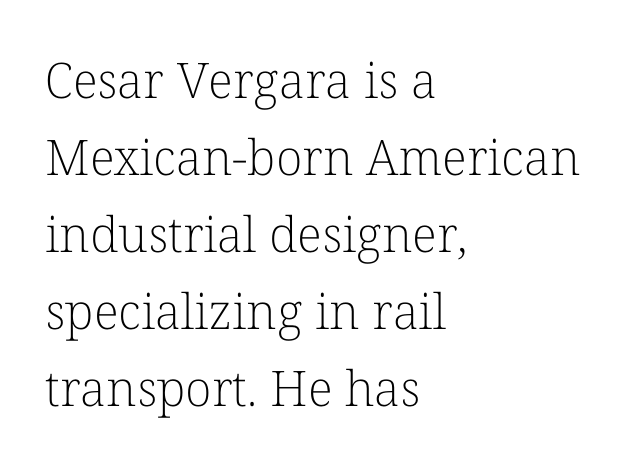
The image shows 49 px light serif type, upright; set left-aligned, normal line spacing (1.57x), normal letter spacing, not underlined; low stroke contrast and a medium x-height.
